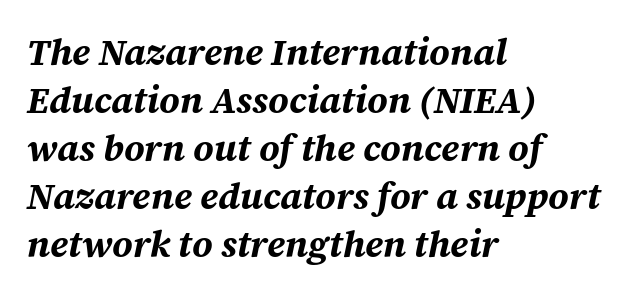
{"italic": "yes", "lean": "right", "slant_degrees": 12, "bold": "yes", "weight": "bold", "width": "normal", "stroke_contrast": "medium", "x_height": "medium", "monospaced": "no", "underline": "no", "align": "left", "line_spacing": "normal", "line_spacing_ratio": 1.3, "letter_spacing": "normal", "letter_spacing_em": 0.0, "glyph_px": 37}
